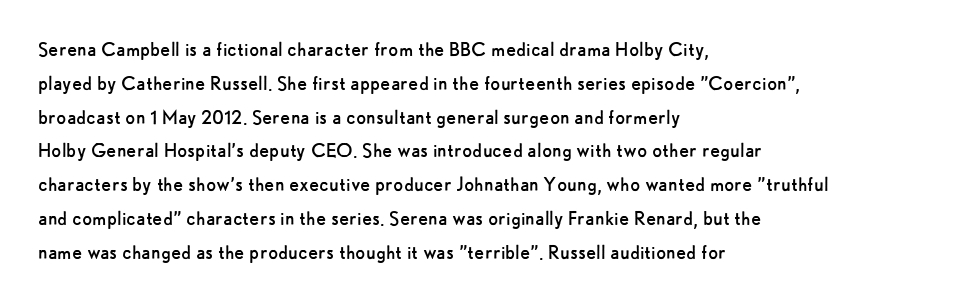
Just letters on the line, the space beneath them empty. Evenly set lines give the paragraph a standard silhouette. Heft: none added — not bold. Notice how the passage keeps a crisp vertical edge on the left only. No extra tracking has been applied to these lines. A roman cut, with each character standing at attention.
